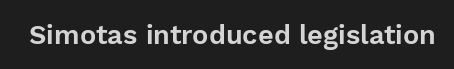
The image shows 27 px text type, upright; set normal letter spacing, not underlined.
